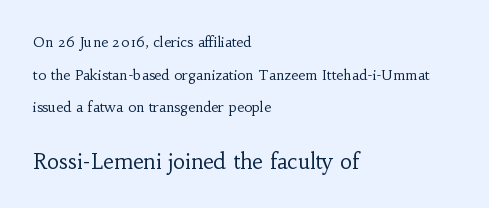
{"italic": "no", "bold": "no", "underline": "no", "align": "left", "line_spacing": "loose", "line_spacing_ratio": 2.33, "letter_spacing": "normal", "letter_spacing_em": 0.0, "larger_block": "second", "size_ratio": 1.5, "glyph_px": 21}
